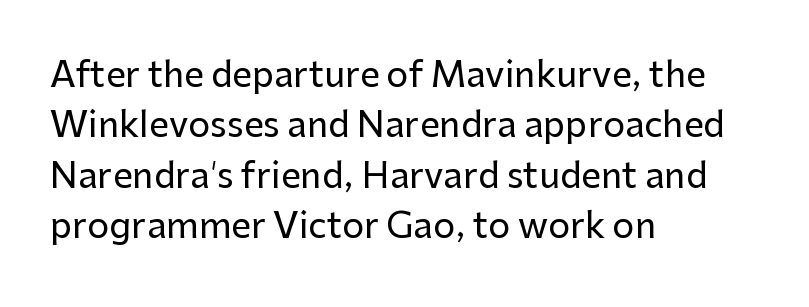
{"serif": "no", "italic": "no", "width": "normal", "stroke_contrast": "low", "x_height": "medium", "monospaced": "no", "underline": "no", "align": "left", "line_spacing": "normal", "line_spacing_ratio": 1.44, "letter_spacing": "normal", "letter_spacing_em": 0.0, "glyph_px": 35}
